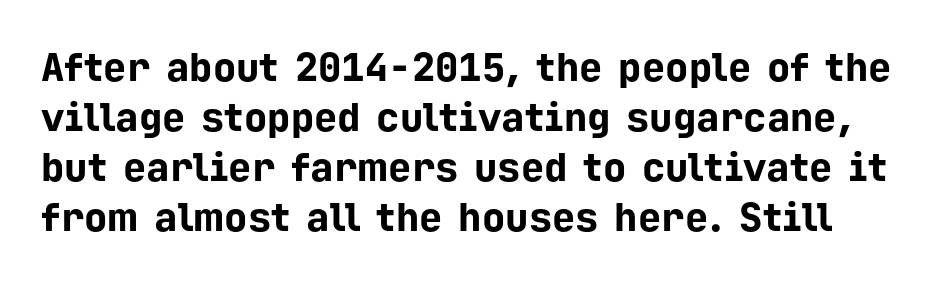
{"serif": "no", "italic": "no", "bold": "yes", "weight": "bold", "width": "normal", "stroke_contrast": "low", "x_height": "medium", "monospaced": "yes", "underline": "no", "line_spacing": "normal", "line_spacing_ratio": 1.28, "letter_spacing": "normal", "letter_spacing_em": 0.0, "glyph_px": 39}
